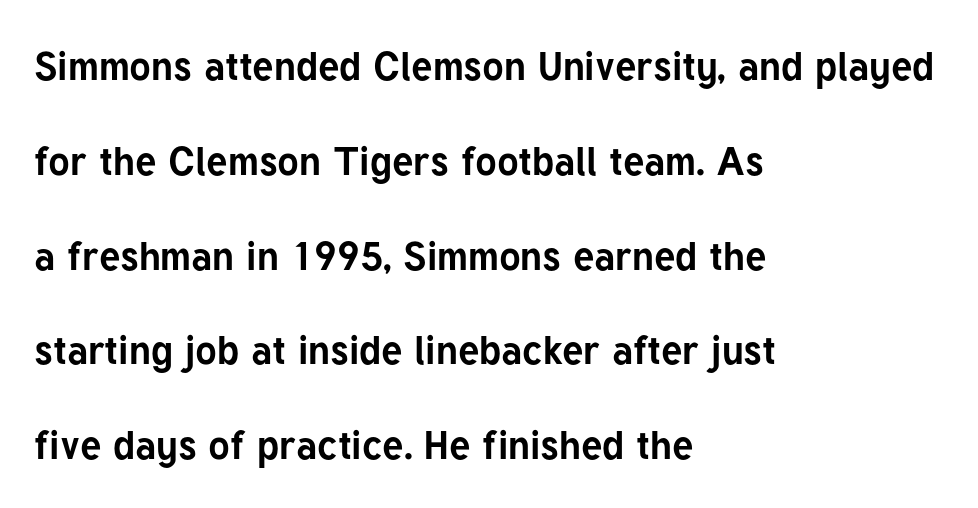
The image shows 40 px bold sans-serif type, upright; set left-aligned, loose line spacing (2.37x), normal letter spacing, not underlined; low stroke contrast and a medium x-height.
